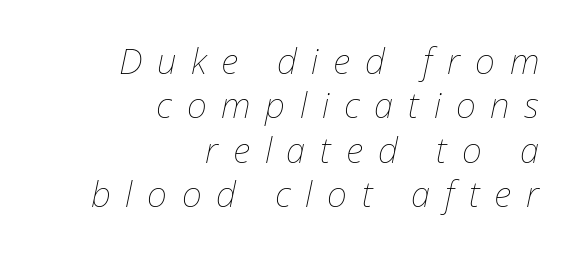
Q: Is the text bold? A: No.
Q: Is the text italic (slanted)? A: Yes, it leans right by about 12 degrees.
Q: Is the text underlined? A: No.
Q: How is the paragraph aligned? A: Right-aligned.
Q: Is the spacing between letters normal or unusually wide? A: Unusually wide.
Q: Is the spacing between lines tight, normal or loose? A: Normal.
Q: Width (condensed, normal, or wide)? A: Normal.
Q: Stroke contrast? A: Low.
Q: x-height? A: Medium.
Q: Monospaced? A: No.
